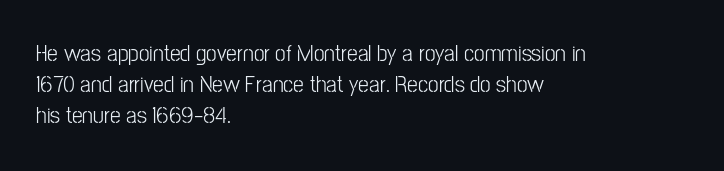
The image shows 24 px text type, upright; set left-aligned, normal line spacing (1.29x), normal letter spacing, not underlined.
